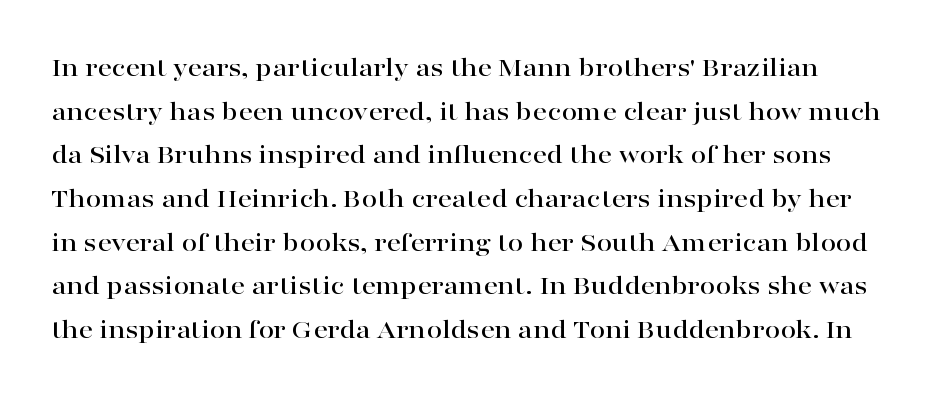
Looks like regular typesetting: each glyph gets only the width it needs. Quick note: not italic, upright. The leading is moderate, giving the passage an even texture. Anything drawn beneath the words? Only blank space. To sum up the face: it has serifs. A typesetter would call this zero additional tracking.
